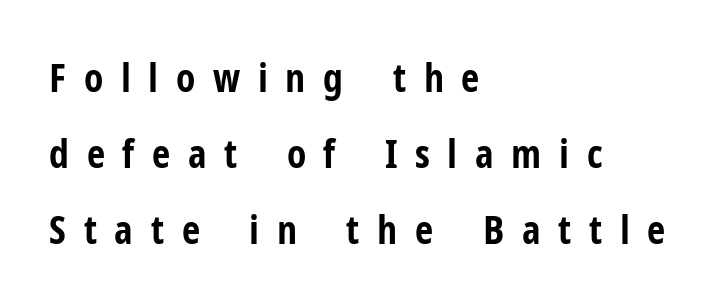
The horizontal fit of the characters is loose and conspicuously gappy. The typography opts for an upright posture over an oblique one. Its strokes are broad and dark, the hallmark of bold type. Classification — sans serif.
